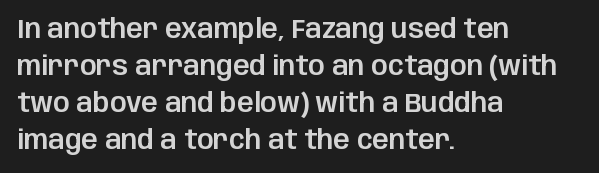
Inter-character spacing is left at the font's built-in metrics. Bare-footed words on every line. Every stem runs plumb, perpendicular to the baseline. Line spacing here is normal. Every row of glyphs begins at an identical x-position on the left.
